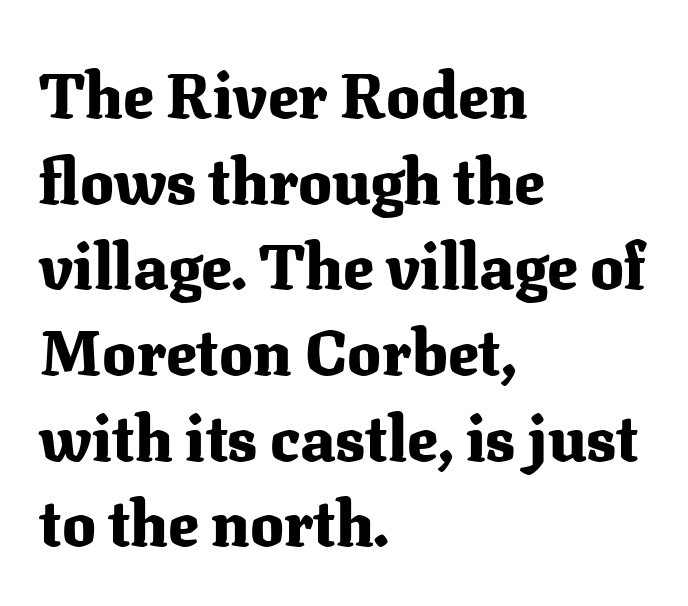
Q: Is the text bold? A: Yes.
Q: Is the text italic (slanted)? A: No, it is upright.
Q: Is the typeface a serif or a sans-serif typeface? A: Serif.
Q: Is the text underlined? A: No.
Q: How is the paragraph aligned? A: Left-aligned.
Q: Is the spacing between letters normal or unusually wide? A: Normal.
Q: Is the spacing between lines tight, normal or loose? A: Normal.
Q: Width (condensed, normal, or wide)? A: Normal.
Q: Stroke contrast? A: Medium.
Q: x-height? A: Medium.
Q: Monospaced? A: No.
